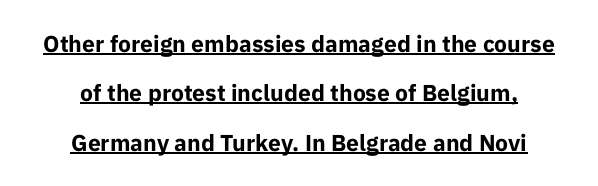
{"italic": "no", "bold": "yes", "underline": "yes", "align": "center", "line_spacing": "loose", "line_spacing_ratio": 2.15, "letter_spacing": "normal", "letter_spacing_em": 0.0, "glyph_px": 23}
